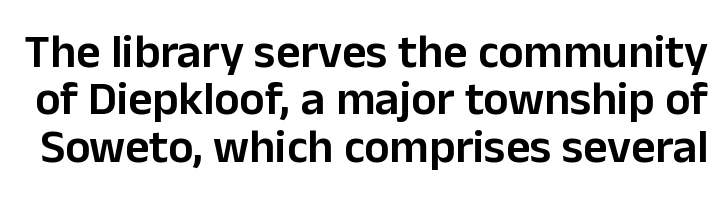
These words are printed semibold, heavier than regular yet not bold. The gap between lines stays unmarked. Nobody touched the tracking dial on this one. The letters advance in unequal steps, a hallmark of proportional type. How would I describe the line gaps? Narrow and economical.
